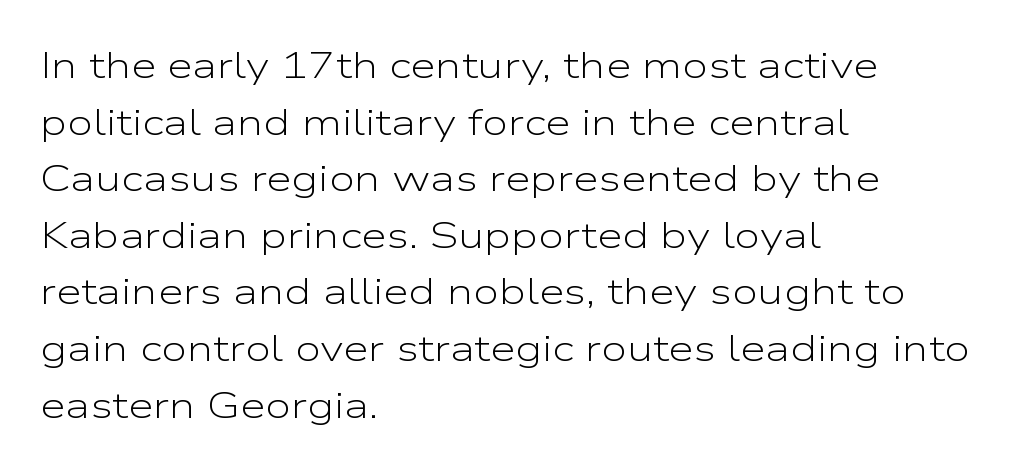
{"serif": "no", "italic": "no", "bold": "no", "weight": "light", "width": "wide", "stroke_contrast": "low", "x_height": "medium", "monospaced": "no", "underline": "no", "align": "left", "line_spacing": "normal", "line_spacing_ratio": 1.53, "letter_spacing": "normal", "letter_spacing_em": 0.0, "glyph_px": 37}
